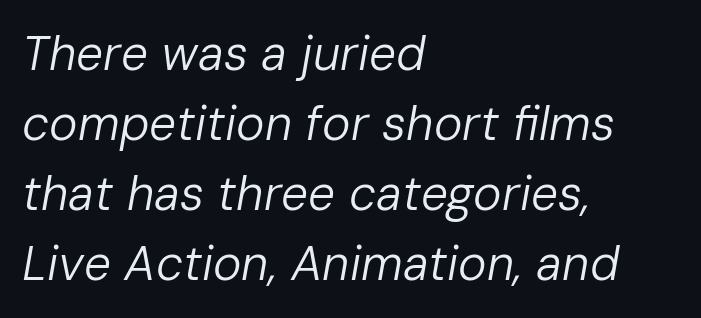
The image shows 48 px regular-weight type, italic (leaning right); set left-aligned, normal line spacing (1.46x), normal letter spacing, not underlined; low stroke contrast and a medium x-height.
